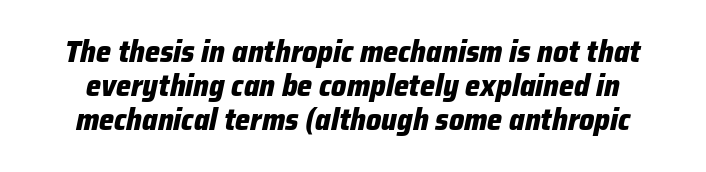
{"italic": "yes", "lean": "right", "slant_degrees": 12, "bold": "yes", "weight": "heavy", "width": "normal", "stroke_contrast": "low", "x_height": "medium", "monospaced": "no", "underline": "no", "line_spacing": "tight", "line_spacing_ratio": 1.14, "letter_spacing": "normal", "letter_spacing_em": 0.0, "glyph_px": 30}
